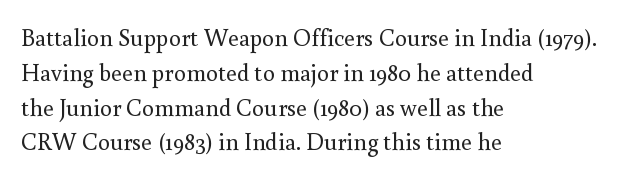
The image shows 24 px text type, upright; set left-aligned, normal line spacing (1.45x), normal letter spacing, not underlined.
